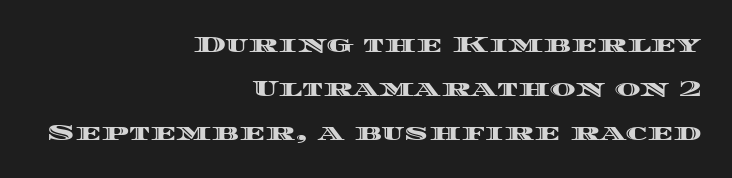
{"italic": "no", "underline": "no", "align": "right", "line_spacing": "loose", "line_spacing_ratio": 2.0, "letter_spacing": "normal", "letter_spacing_em": 0.0, "glyph_px": 22}
